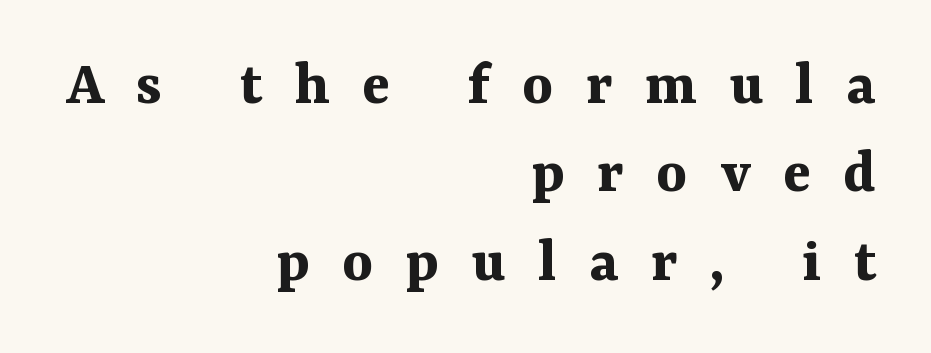
{"serif": "yes", "italic": "no", "bold": "yes", "weight": "bold", "width": "normal", "stroke_contrast": "medium", "x_height": "medium", "monospaced": "no", "underline": "no", "align": "right", "line_spacing": "normal", "line_spacing_ratio": 1.36, "letter_spacing": "wide", "letter_spacing_em": 0.5, "glyph_px": 65}
